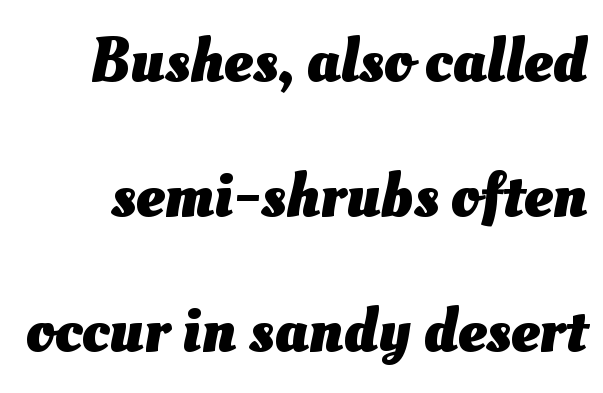
The image shows 64 px heavy type; set loose line spacing (2.11x), normal letter spacing, not underlined; medium stroke contrast and a small x-height.
